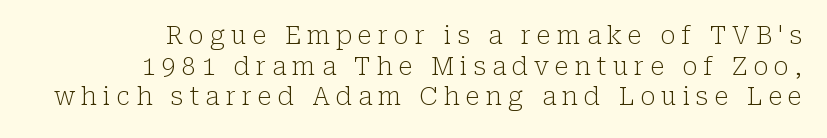
The image shows 25 px text type, upright; set line spacing 1.23x, unusually wide letter spacing (+0.24 em), not underlined.
